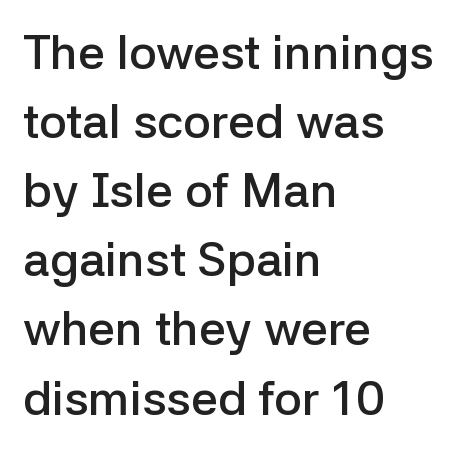
Reading down the column, the eye jumps a familiar distance to each next line. Proportional: the letters do not fall into vertical columns. Spacing between characters is what you'd get straight out of the box. A sans-serif font was chosen for this passage. Posture: vertical. Glance below the letters and you will spot only blank space.
